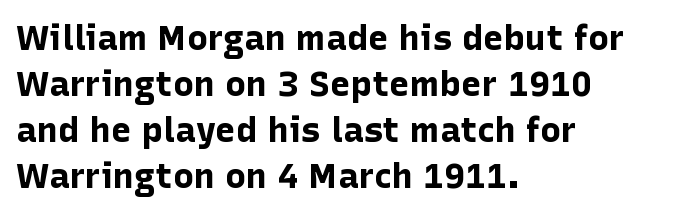
{"serif": "no", "italic": "no", "bold": "yes", "weight": "bold", "width": "normal", "stroke_contrast": "low", "x_height": "medium", "monospaced": "no", "underline": "no", "align": "left", "line_spacing": "normal", "line_spacing_ratio": 1.31, "letter_spacing": "normal", "letter_spacing_em": 0.0, "glyph_px": 35}
